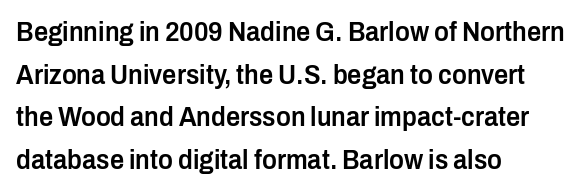
The image shows 28 px semibold, condensed sans-serif type, upright; set left-aligned, normal line spacing (1.52x), normal letter spacing, not underlined; low stroke contrast and a medium x-height.
